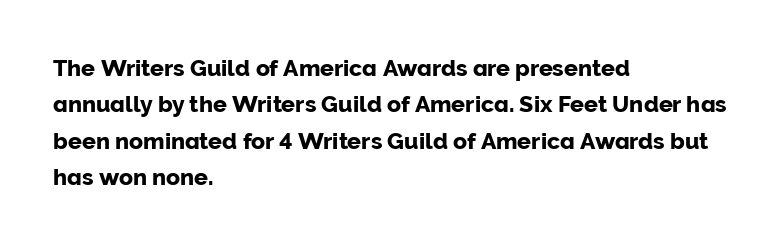
Q: Is the text italic (slanted)? A: No, it is upright.
Q: Is the text underlined? A: No.
Q: How is the paragraph aligned? A: Left-aligned.
Q: Is the spacing between letters normal or unusually wide? A: Normal.
Q: Is the spacing between lines tight, normal or loose? A: Normal.
